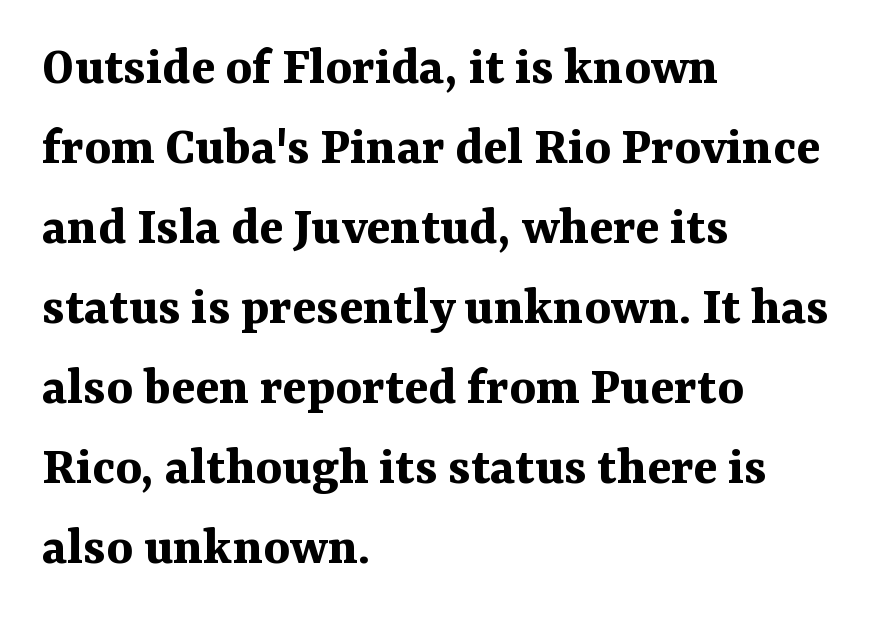
Q: Is the text bold? A: Yes.
Q: Is the text italic (slanted)? A: No, it is upright.
Q: Is the typeface a serif or a sans-serif typeface? A: Serif.
Q: Is the text underlined? A: No.
Q: How is the paragraph aligned? A: Left-aligned.
Q: Is the spacing between letters normal or unusually wide? A: Normal.
Q: Is the spacing between lines tight, normal or loose? A: Normal.
Q: Width (condensed, normal, or wide)? A: Normal.
Q: Stroke contrast? A: Medium.
Q: x-height? A: Medium.
Q: Monospaced? A: No.
